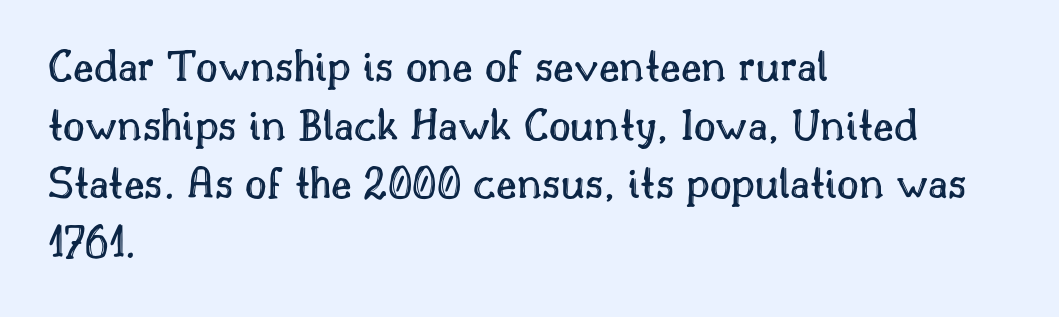
Q: Is the text italic (slanted)? A: No, it is upright.
Q: Is the text underlined? A: No.
Q: How is the paragraph aligned? A: Left-aligned.
Q: Is the spacing between letters normal or unusually wide? A: Normal.
Q: Is the spacing between lines tight, normal or loose? A: Normal.
Q: Width (condensed, normal, or wide)? A: Normal.
Q: x-height? A: Small.
Q: Monospaced? A: No.
